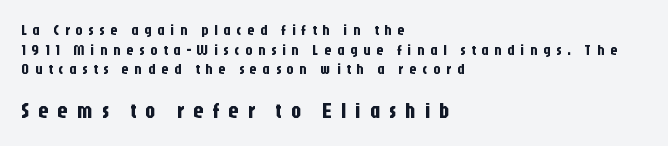
The image shows 21 px text type, upright; set left-aligned, normal line spacing (1.41x), unusually wide letter spacing (+0.41 em), not underlined; the second (bottom) block is 1.5x larger.
